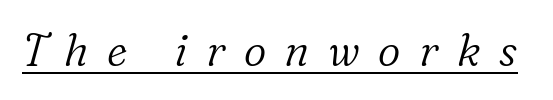
Compared with a typical body face, this is equally light or lighter still. Each letter keeps its own natural width here, so spacing adapts to shape. Substantial extra tracking has been applied to these lines. In designer terms, the underline attribute is active on this setting. Serifs: yes, visible at the terminals of the letterforms.
